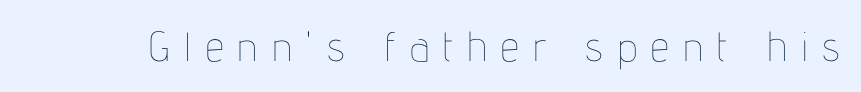
Think of a printed novel: that variable character pitch is what you see here. The strokes carry an ordinary text weight at most. When letters stand straight like this, we call the style roman or upright. A bare baseline throughout the passage.
